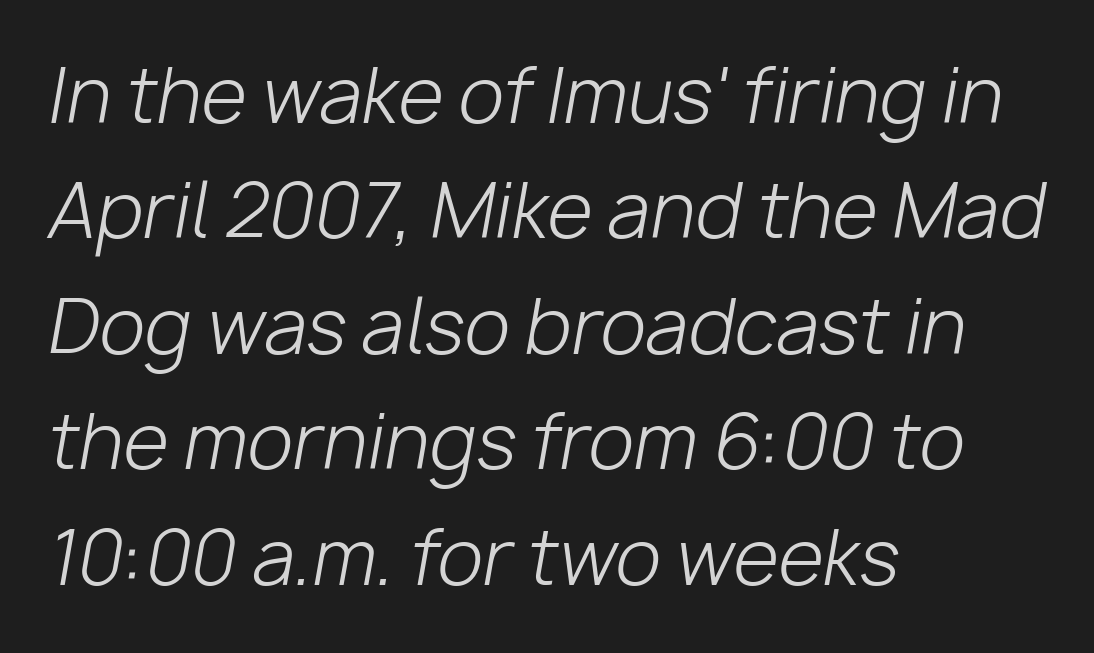
Summary of weight: not heavy and not bold. Is this a fixed-width face? No — the glyphs have proportional, varying widths. Compared with typical body copy, the letter spacing here is the same. The glyphs look as if they've been sheared to an angle. The rendering anchors every line to the left-hand side. The line-height multiplier appears to be the usual default.
